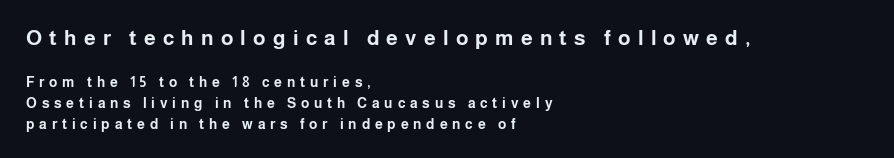
{"italic": "no", "bold": "yes", "underline": "no", "align": "left", "line_spacing": "normal", "line_spacing_ratio": 1.49, "letter_spacing": "wide", "letter_spacing_em": 0.34, "larger_block": "first", "size_ratio": 1.5, "glyph_px": 21}
